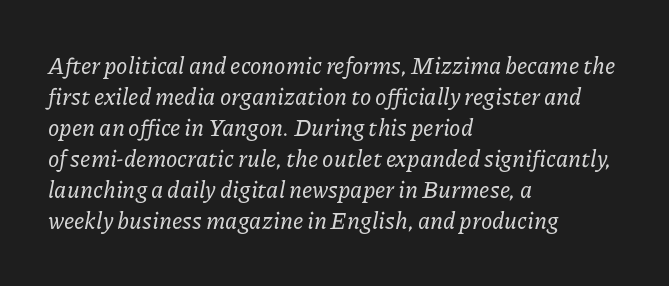
Q: Is the text italic (slanted)? A: Yes, it leans right by about 11 degrees.
Q: Is the text underlined? A: No.
Q: How is the paragraph aligned? A: Left-aligned.
Q: Is the spacing between letters normal or unusually wide? A: Normal.
Q: Is the spacing between lines tight, normal or loose? A: Normal.
